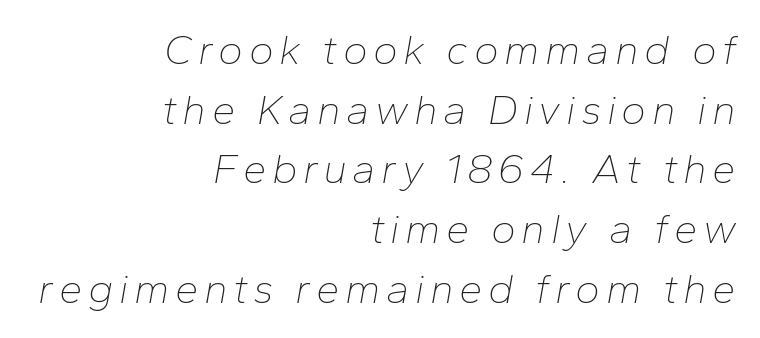
Is this a fixed-width face? No — the glyphs have proportional, varying widths. One-word summary of the alignment: right. Any mark beneath the type? The region is blank. Regarding leading, the lines here are spaced in the standard way. Yep, that's italic — everything's leaning.
